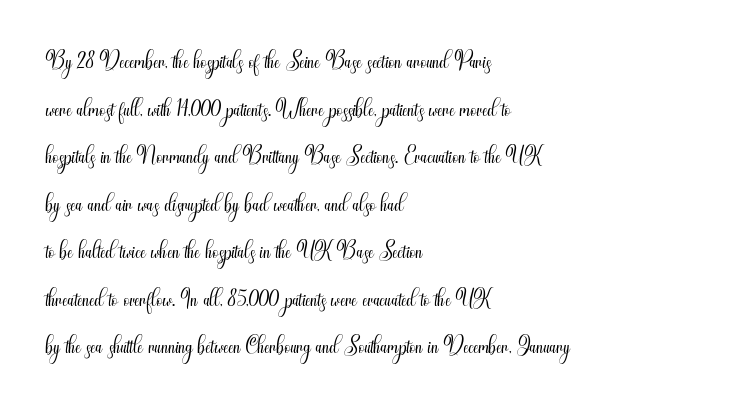
Q: Is the text bold? A: No.
Q: Is the text italic (slanted)? A: Yes.
Q: Is the typeface a serif or a sans-serif typeface? A: Sans-serif.
Q: Is the text underlined? A: No.
Q: How is the paragraph aligned? A: Left-aligned.
Q: Is the spacing between letters normal or unusually wide? A: Normal.
Q: Is the spacing between lines tight, normal or loose? A: Normal.
Q: Width (condensed, normal, or wide)? A: Condensed.
Q: Stroke contrast? A: Medium.
Q: x-height? A: Small.
Q: Monospaced? A: No.
